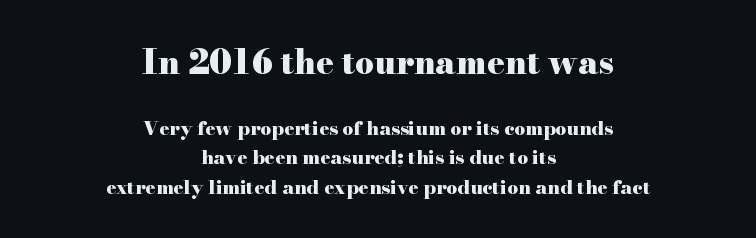
The image shows 33 px heavy, wide serif type, upright; set centered, normal line spacing (1.54x), normal letter spacing, not underlined; the first (top) block is 1.74x larger; high stroke contrast and a small x-height.
